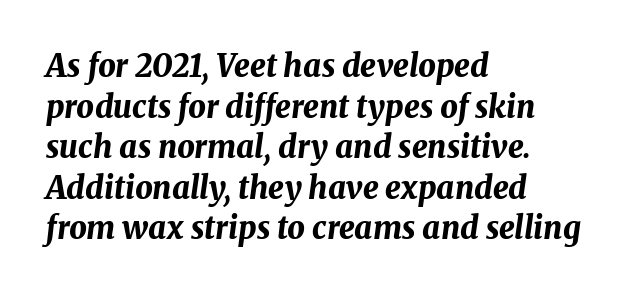
{"italic": "yes", "lean": "right", "slant_degrees": 8, "bold": "yes", "weight": "bold", "width": "normal", "stroke_contrast": "medium", "x_height": "medium", "monospaced": "no", "underline": "no", "align": "left", "line_spacing": "normal", "line_spacing_ratio": 1.31, "letter_spacing": "normal", "letter_spacing_em": 0.0, "glyph_px": 31}
